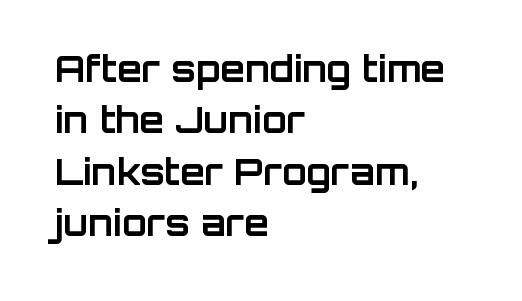
{"serif": "no", "italic": "no", "bold": "yes", "weight": "bold", "width": "normal", "stroke_contrast": "low", "x_height": "large", "monospaced": "no", "underline": "no", "align": "left", "line_spacing": "normal", "line_spacing_ratio": 1.43, "letter_spacing": "normal", "letter_spacing_em": 0.0, "glyph_px": 36}
